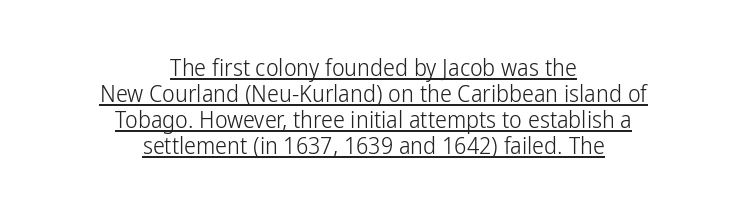
Q: Is the text bold? A: No.
Q: Is the text italic (slanted)? A: No, it is upright.
Q: Is the text underlined? A: Yes.
Q: How is the paragraph aligned? A: Centered.
Q: Is the spacing between letters normal or unusually wide? A: Normal.
Q: Is the spacing between lines tight, normal or loose? A: Tight.
